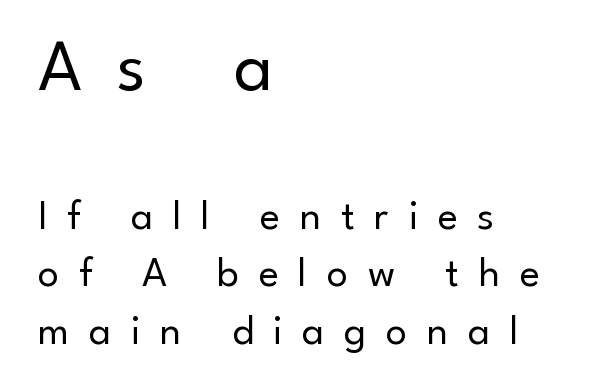
The image shows 74 px regular-weight sans-serif type, upright; set left-aligned, normal line spacing (1.37x), unusually wide letter spacing (+0.47 em), not underlined; the first (top) block is 1.76x larger; low stroke contrast and a small x-height.
